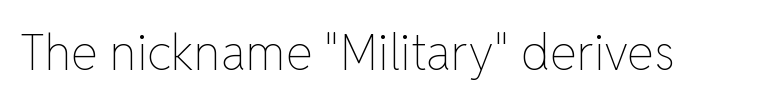
Q: Is the text bold? A: No.
Q: Is the text italic (slanted)? A: No, it is upright.
Q: Is the text underlined? A: No.
Q: Is the spacing between letters normal or unusually wide? A: Normal.
Q: Width (condensed, normal, or wide)? A: Normal.
Q: Stroke contrast? A: Low.
Q: x-height? A: Medium.
Q: Monospaced? A: No.
